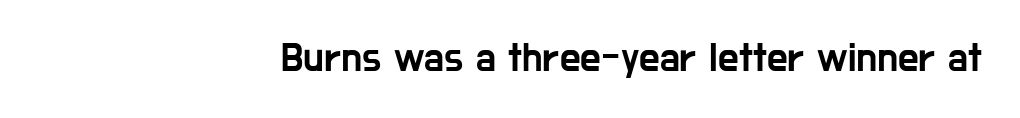
Q: Is the text italic (slanted)? A: No, it is upright.
Q: Is the typeface a serif or a sans-serif typeface? A: Sans-serif.
Q: Is the text underlined? A: No.
Q: How is the paragraph aligned? A: Right-aligned.
Q: Is the spacing between letters normal or unusually wide? A: Normal.
Q: Width (condensed, normal, or wide)? A: Condensed.
Q: Stroke contrast? A: Low.
Q: x-height? A: Medium.
Q: Monospaced? A: No.
